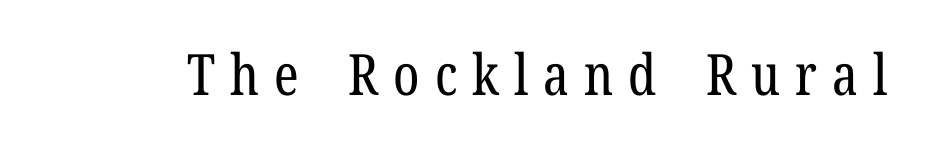
The image shows 57 px regular-weight, condensed serif type, upright; set unusually wide letter spacing (+0.26 em), not underlined; low stroke contrast and a medium x-height.
